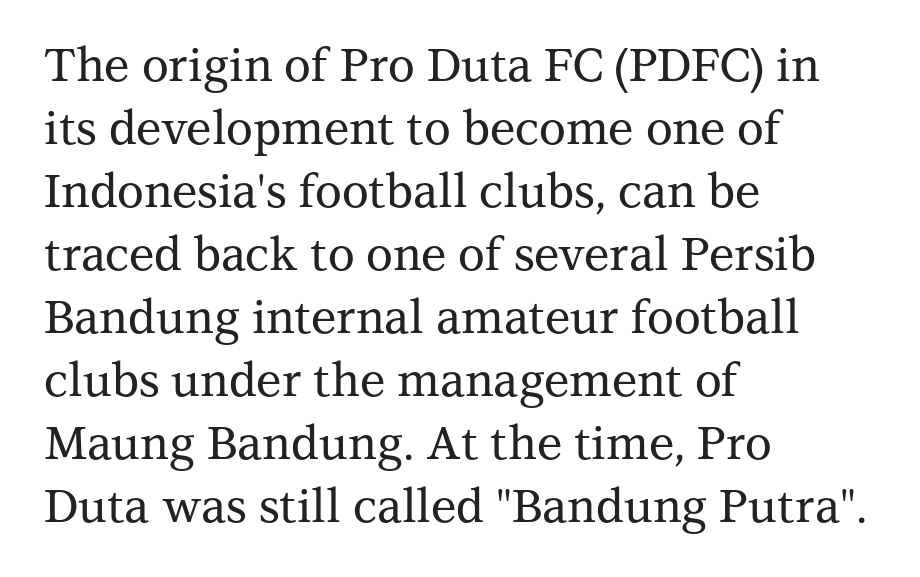
Horizontal alignment here is leftward, the default for most running prose. The face used here is seriffed, in the tradition of book romans. Here the designer chose a conventional face with non-uniform glyph widths. The face used here is rendered with its standard letterfit.
